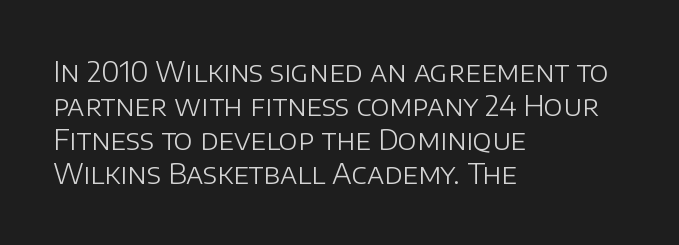
{"serif": "no", "italic": "no", "bold": "no", "weight": "light", "width": "normal", "stroke_contrast": "low", "x_height": "large", "monospaced": "no", "underline": "no", "align": "left", "line_spacing_ratio": 1.22, "letter_spacing": "normal", "letter_spacing_em": 0.0, "glyph_px": 28}
